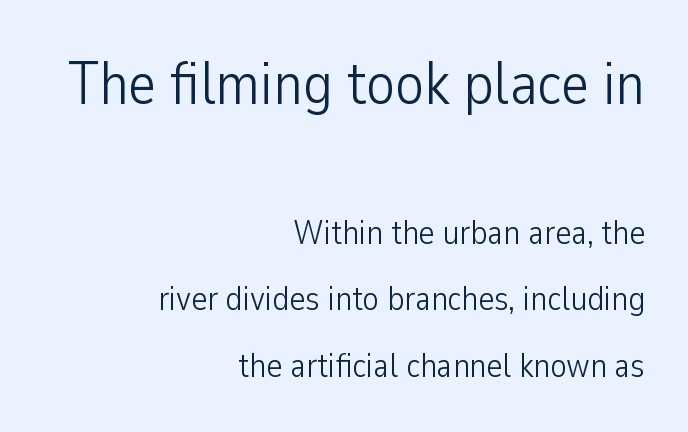
{"serif": "no", "italic": "no", "bold": "no", "weight": "light", "width": "condensed", "stroke_contrast": "low", "x_height": "medium", "monospaced": "no", "underline": "no", "align": "right", "line_spacing": "loose", "line_spacing_ratio": 1.96, "letter_spacing": "normal", "letter_spacing_em": 0.0, "larger_block": "first", "size_ratio": 1.76, "glyph_px": 60}
